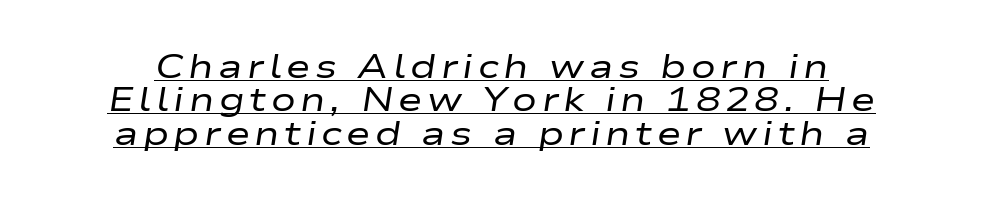
The font sits on the lighter half of the weight spectrum, regular included. The paragraph has two soft edges and a firm central axis. The letters advance in unequal steps, a hallmark of proportional type. Successive baselines arrive quickly, one right under another. Would a proofreader flag this as italicized? Yes. A typographer would call this underscored text.
